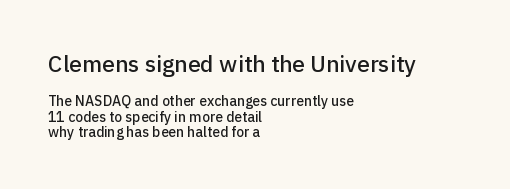
Tightly led — the rows are bunched. Ascenders rise straight up at ninety degrees. Each word holds together tightly as a unit, with standard inter-letter gaps. This layout puts the oversized block above and the modest block below. Has an underline been added? It has not.
